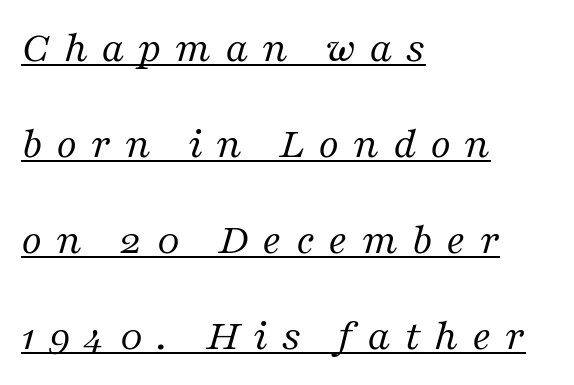
{"serif": "yes", "italic": "yes", "lean": "right", "slant_degrees": 16, "bold": "no", "weight": "regular", "width": "normal", "stroke_contrast": "medium", "x_height": "medium", "monospaced": "no", "underline": "yes", "align": "left", "line_spacing": "loose", "line_spacing_ratio": 2.13, "letter_spacing": "wide", "letter_spacing_em": 0.3, "glyph_px": 45}
